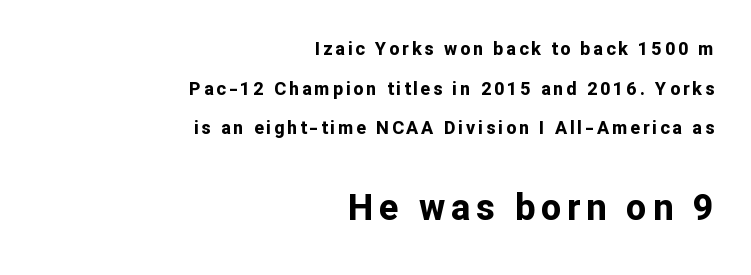
Q: Is the text bold? A: Yes.
Q: Is the text italic (slanted)? A: No, it is upright.
Q: Is the typeface a serif or a sans-serif typeface? A: Sans-serif.
Q: Is the text underlined? A: No.
Q: How is the paragraph aligned? A: Right-aligned.
Q: Is the spacing between lines tight, normal or loose? A: Loose.
Q: Which block of text is set in a larger size, the first (top) or the second (bottom)? A: The second (bottom) one.
Q: Width (condensed, normal, or wide)? A: Normal.
Q: Stroke contrast? A: Low.
Q: x-height? A: Medium.
Q: Monospaced? A: No.
